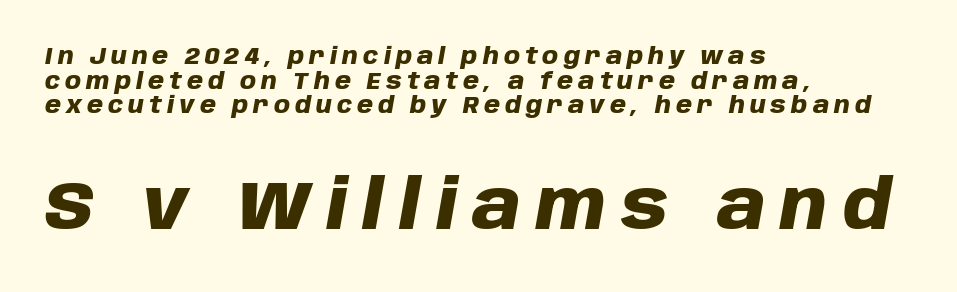
The image shows 69 px heavy type, italic (leaning right); set left-aligned, tight line spacing (1.07x), unusually wide letter spacing (+0.22 em), not underlined; the second (bottom) block is 3.0x larger; low stroke contrast and a large x-height.
